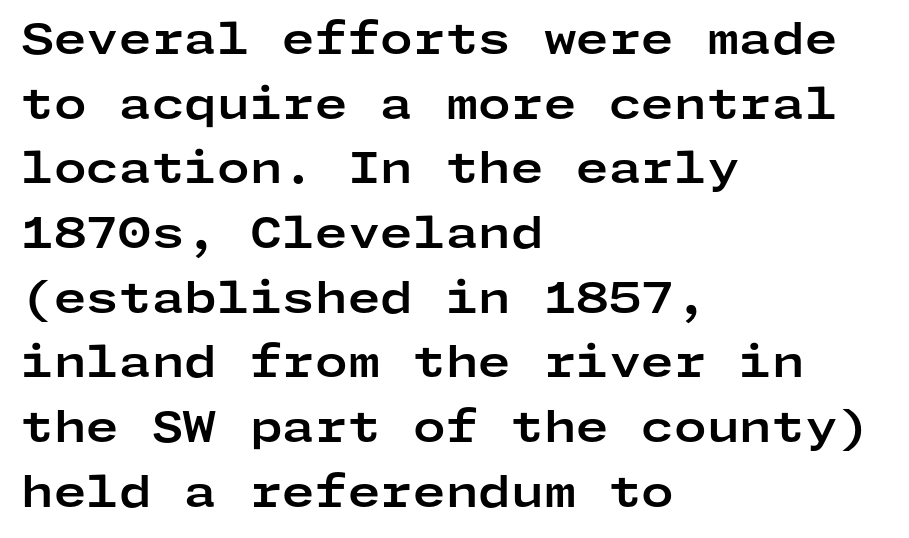
{"serif": "no", "italic": "no", "bold": "yes", "weight": "bold", "width": "wide", "stroke_contrast": "low", "x_height": "medium", "underline": "no", "align": "left", "line_spacing": "normal", "line_spacing_ratio": 1.54, "letter_spacing": "normal", "letter_spacing_em": 0.0, "glyph_px": 42}
